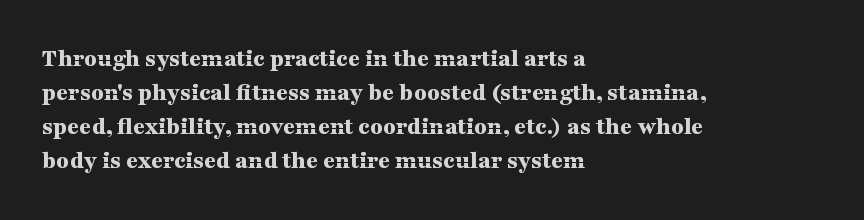
Q: Is the text bold? A: Yes.
Q: Is the text italic (slanted)? A: No, it is upright.
Q: Is the text underlined? A: No.
Q: How is the paragraph aligned? A: Left-aligned.
Q: Is the spacing between letters normal or unusually wide? A: Normal.
Q: Is the spacing between lines tight, normal or loose? A: Normal.
